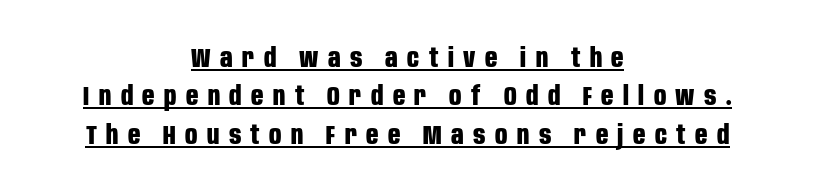
{"italic": "no", "bold": "yes", "underline": "yes", "align": "center", "line_spacing": "normal", "line_spacing_ratio": 1.42, "letter_spacing": "wide", "letter_spacing_em": 0.35, "glyph_px": 27}
